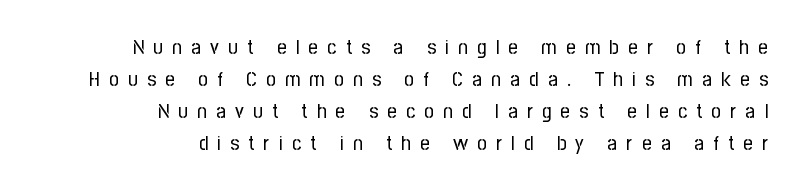
Q: Is the text bold? A: No.
Q: Is the text italic (slanted)? A: No, it is upright.
Q: Is the text underlined? A: No.
Q: How is the paragraph aligned? A: Right-aligned.
Q: Is the spacing between letters normal or unusually wide? A: Unusually wide.
Q: Is the spacing between lines tight, normal or loose? A: Normal.
